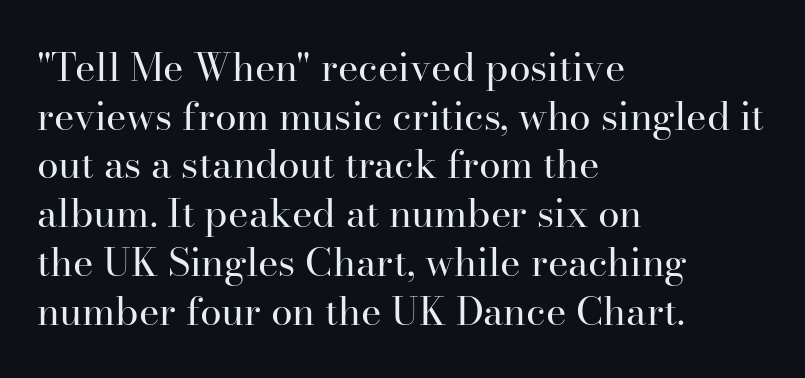
The image shows 39 px regular-weight serif type, upright; set left-aligned, normal line spacing (1.25x), normal letter spacing, not underlined; high stroke contrast and a small x-height.
